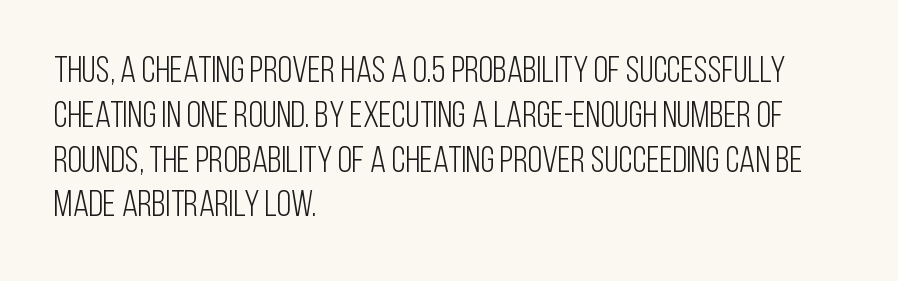
Q: Is the text bold? A: No.
Q: Is the text italic (slanted)? A: No, it is upright.
Q: Is the typeface a serif or a sans-serif typeface? A: Sans-serif.
Q: Is the text underlined? A: No.
Q: How is the paragraph aligned? A: Left-aligned.
Q: Is the spacing between letters normal or unusually wide? A: Normal.
Q: Width (condensed, normal, or wide)? A: Condensed.
Q: Stroke contrast? A: Low.
Q: x-height? A: Large.
Q: Monospaced? A: No.
